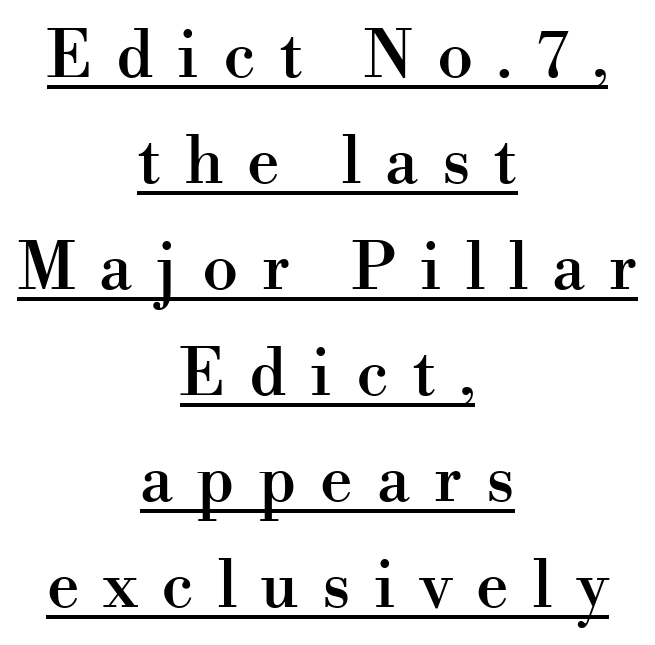
The image shows 65 px serif type, upright; set centered, normal line spacing (1.63x), unusually wide letter spacing (+0.37 em), underlined; high stroke contrast and a small x-height.
